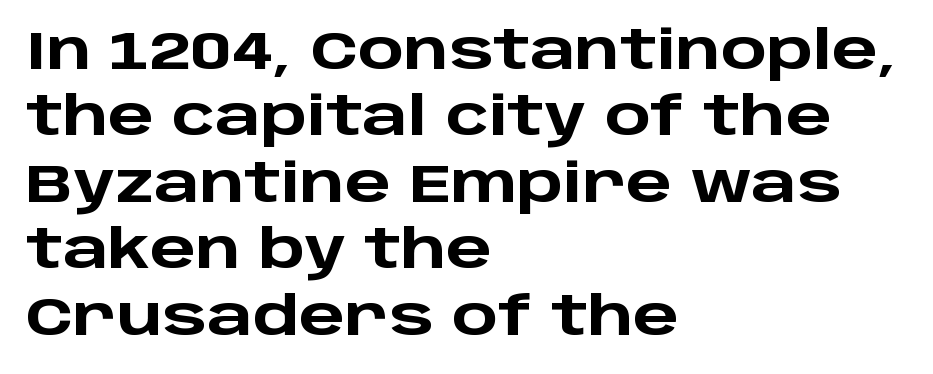
The image shows 54 px heavy, wide sans-serif type, upright; set left-aligned, line spacing 1.23x, normal letter spacing, not underlined; low stroke contrast and a large x-height.
